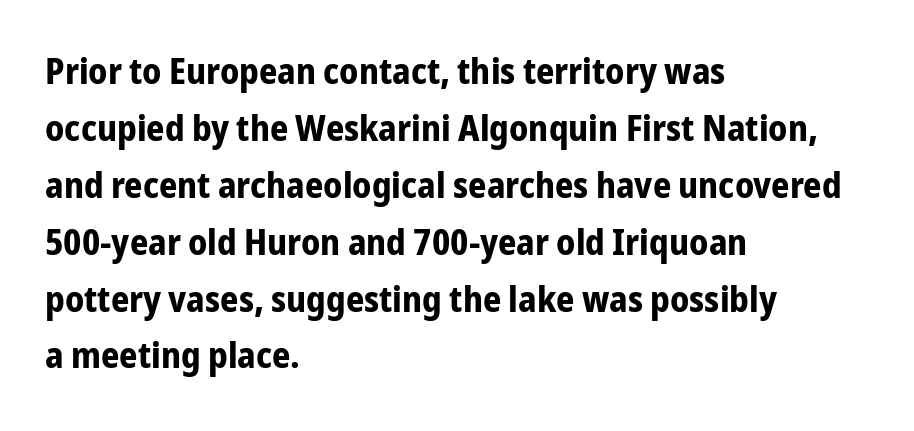
A typesetter would call this leading conventional body-copy spacing. Inter-character spacing is left at the font's built-in metrics. Strokes here are thick enough to call this a true bold. Posture: vertical. The glyphs in this specimen are sans serif.
